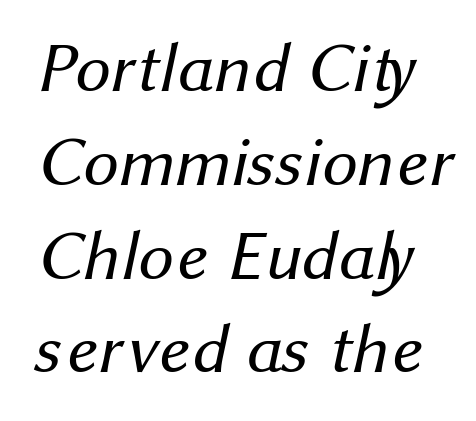
{"serif": "no", "bold": "no", "weight": "regular", "width": "normal", "stroke_contrast": "medium", "x_height": "medium", "monospaced": "no", "underline": "no", "line_spacing": "normal", "line_spacing_ratio": 1.34, "letter_spacing": "normal", "letter_spacing_em": 0.0, "glyph_px": 70}
